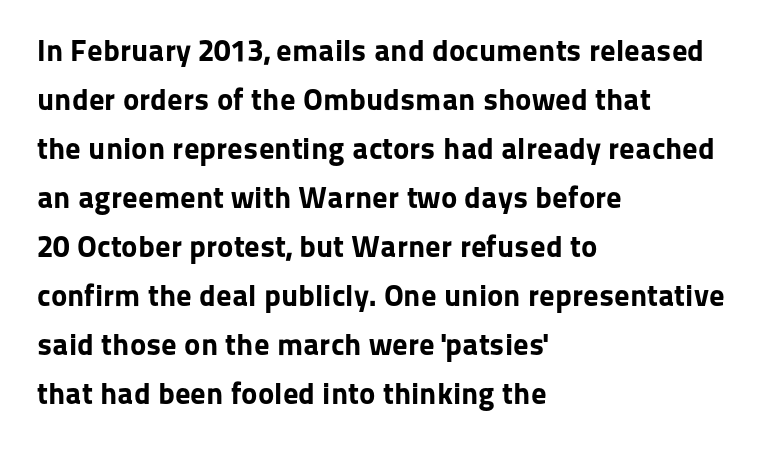
Grotesque or geometric, the face here clearly has no serifs. Horizontal alignment here is leftward, the default for most running prose. Is the letter spacing exaggerated? No — it looks like the ordinary default. Normally led — the rows are evenly, conventionally spaced. Stroke thickness is high; the sample reads as a true bold. Think of a printed novel: that variable character pitch is what you see here.
